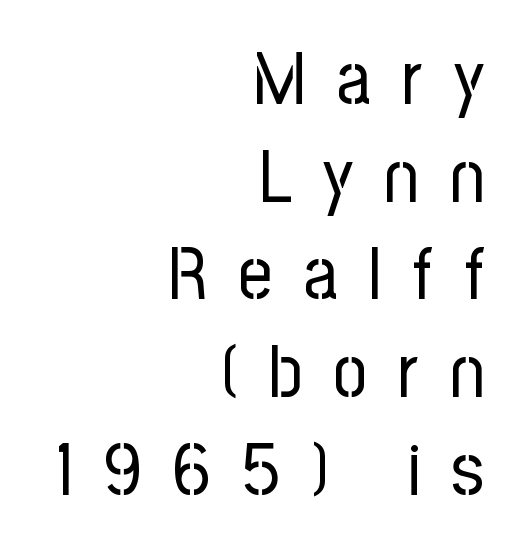
The letters carry no serifs — their stems end cleanly without finishing strokes. Quick note: interline space is typical. Each word looks stretched out because of the extra space between its letters. The type sits square on the baseline with zero lean. Think of a printed novel: that variable character pitch is what you see here. Every row of glyphs terminates at an identical x-position on the right.
